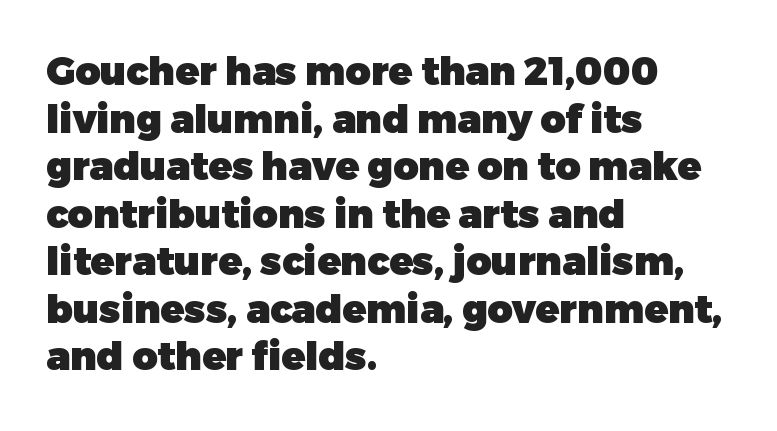
The image shows 39 px heavy sans-serif type, upright; set left-aligned, line spacing 1.22x, normal letter spacing, not underlined; low stroke contrast and a medium x-height.
